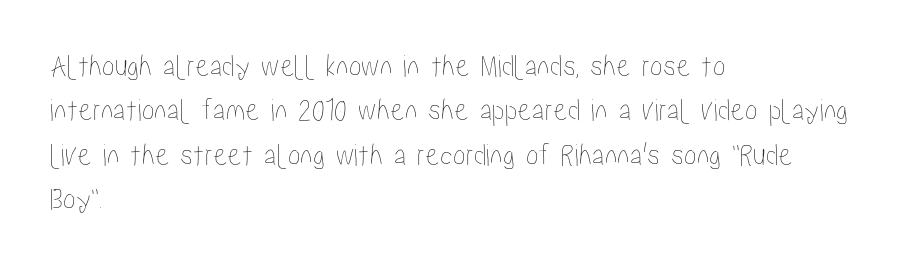
{"italic": "no", "width": "condensed", "stroke_contrast": "low", "x_height": "medium", "monospaced": "no", "underline": "no", "align": "left", "line_spacing": "normal", "line_spacing_ratio": 1.39, "letter_spacing": "normal", "letter_spacing_em": 0.0, "glyph_px": 32}
